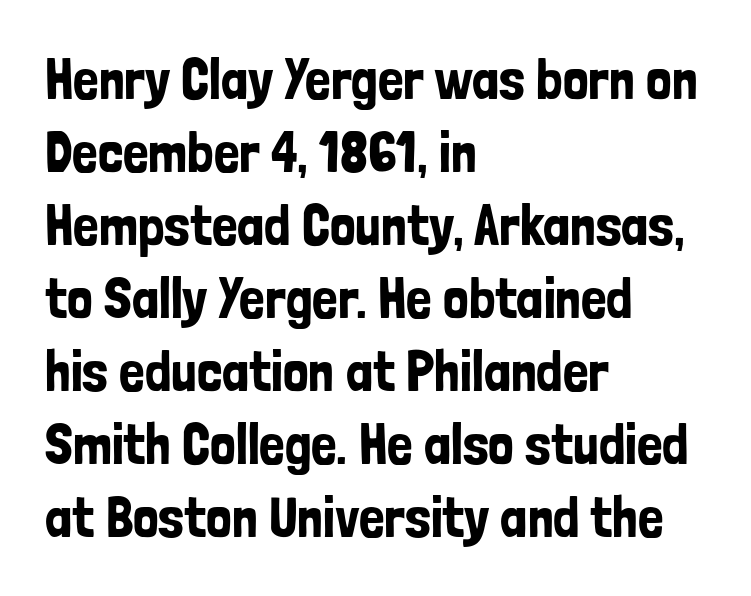
{"serif": "no", "italic": "no", "width": "condensed", "stroke_contrast": "low", "x_height": "medium", "monospaced": "no", "underline": "no", "align": "left", "line_spacing": "normal", "line_spacing_ratio": 1.28, "letter_spacing": "normal", "letter_spacing_em": 0.0, "glyph_px": 57}
